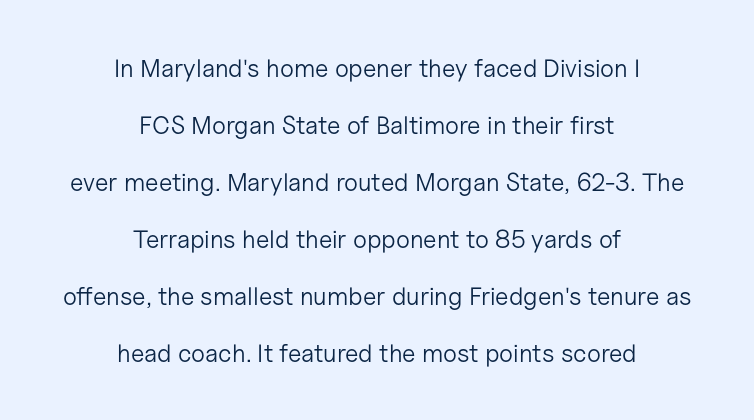
Q: Is the text bold? A: No.
Q: Is the text italic (slanted)? A: No, it is upright.
Q: Is the text underlined? A: No.
Q: How is the paragraph aligned? A: Centered.
Q: Is the spacing between letters normal or unusually wide? A: Normal.
Q: Is the spacing between lines tight, normal or loose? A: Loose.
